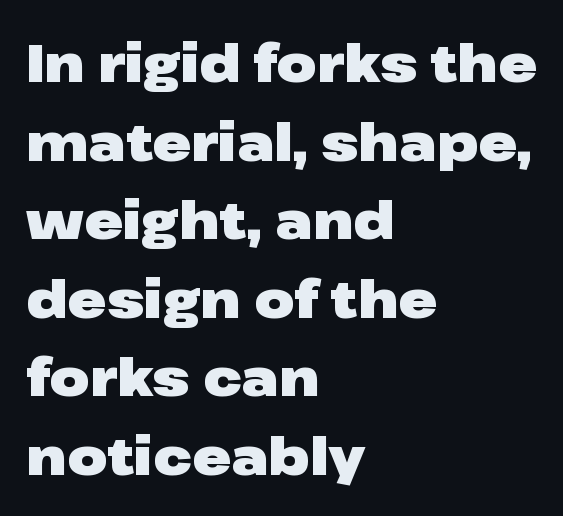
{"serif": "no", "italic": "no", "bold": "yes", "weight": "heavy", "width": "wide", "stroke_contrast": "low", "x_height": "medium", "monospaced": "no", "underline": "no", "align": "left", "line_spacing": "normal", "line_spacing_ratio": 1.51, "letter_spacing": "normal", "letter_spacing_em": 0.0, "glyph_px": 52}
